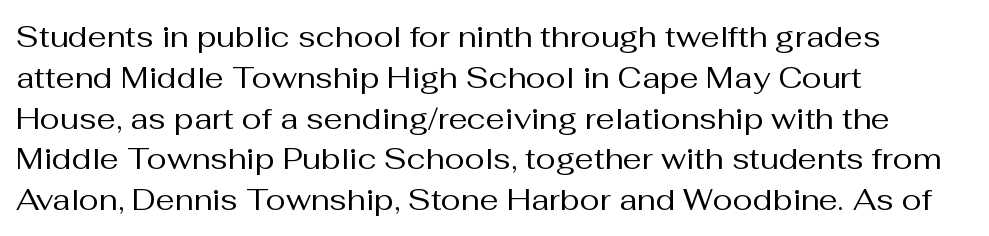
On a weight scale, this lands at 450 or below. These lines are rendered in a variable-pitch font. Characters remain perfectly vertical along every line. The space beneath each line is pristine and unruled. Check where the strokes stop: nothing finishes them off — pure sans. The gaps between neighbouring characters are ordinary and unremarkable.
